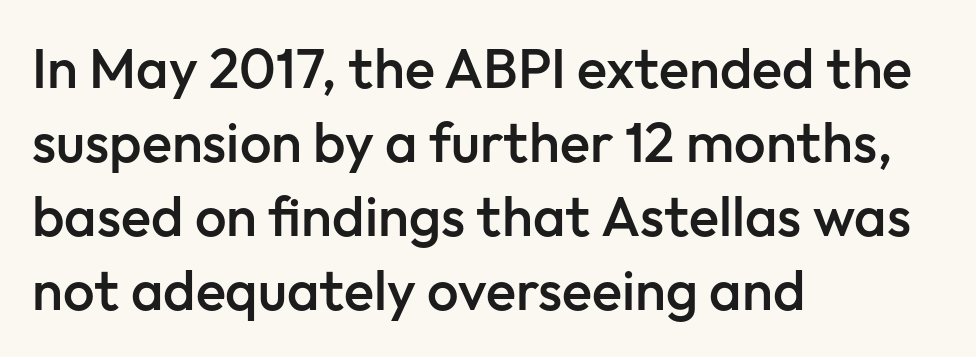
Q: Is the text bold? A: Semi-bold.
Q: Is the text italic (slanted)? A: No, it is upright.
Q: Is the typeface a serif or a sans-serif typeface? A: Sans-serif.
Q: Is the text underlined? A: No.
Q: How is the paragraph aligned? A: Left-aligned.
Q: Is the spacing between letters normal or unusually wide? A: Normal.
Q: Is the spacing between lines tight, normal or loose? A: Normal.
Q: Width (condensed, normal, or wide)? A: Normal.
Q: Stroke contrast? A: Low.
Q: x-height? A: Medium.
Q: Monospaced? A: No.
